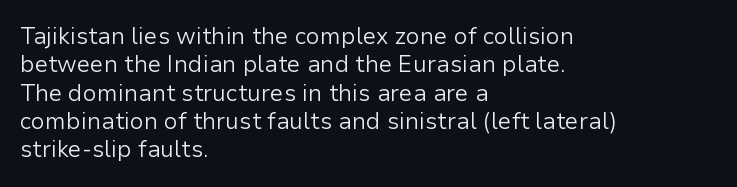
{"italic": "no", "bold": "no", "underline": "no", "align": "left", "line_spacing_ratio": 1.23, "letter_spacing": "normal", "letter_spacing_em": 0.0, "glyph_px": 23}
